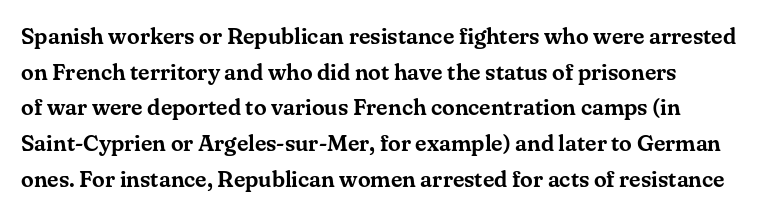
{"italic": "no", "underline": "no", "line_spacing": "normal", "line_spacing_ratio": 1.55, "letter_spacing": "normal", "letter_spacing_em": 0.0, "glyph_px": 23}
